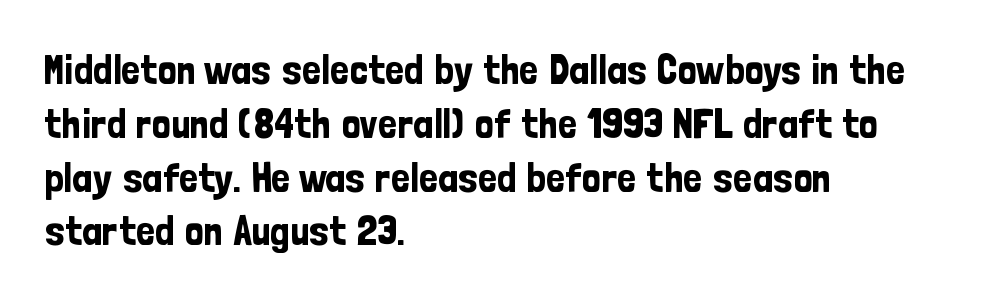
{"serif": "no", "italic": "no", "width": "condensed", "stroke_contrast": "low", "x_height": "medium", "monospaced": "no", "underline": "no", "align": "left", "line_spacing": "normal", "line_spacing_ratio": 1.28, "letter_spacing": "normal", "letter_spacing_em": 0.0, "glyph_px": 42}
